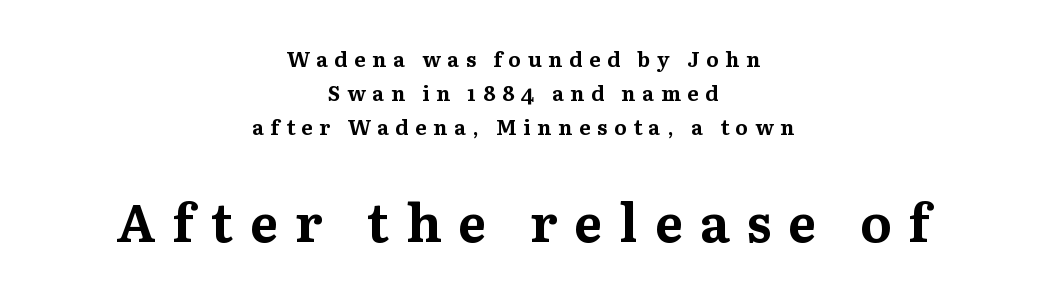
The image shows 53 px bold serif type, upright; set centered, normal line spacing (1.62x), unusually wide letter spacing (+0.32 em), not underlined; the second (bottom) block is 2.52x larger; medium stroke contrast and a medium x-height.
